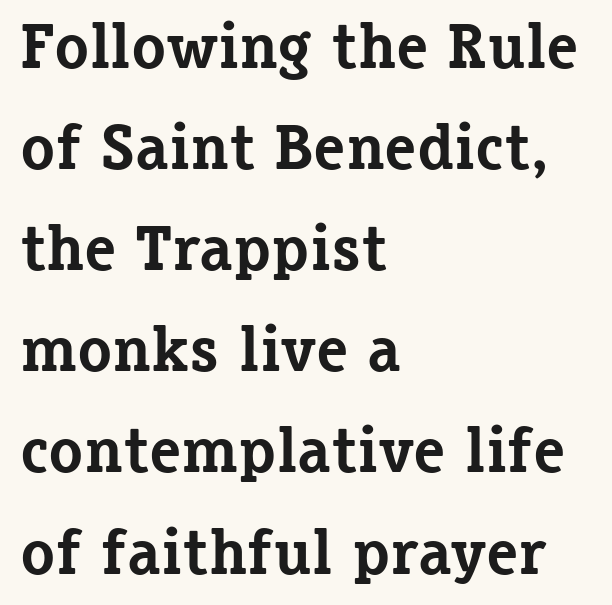
The image shows 64 px bold serif type, upright; set left-aligned, normal line spacing (1.58x), normal letter spacing, not underlined; low stroke contrast and a medium x-height.
